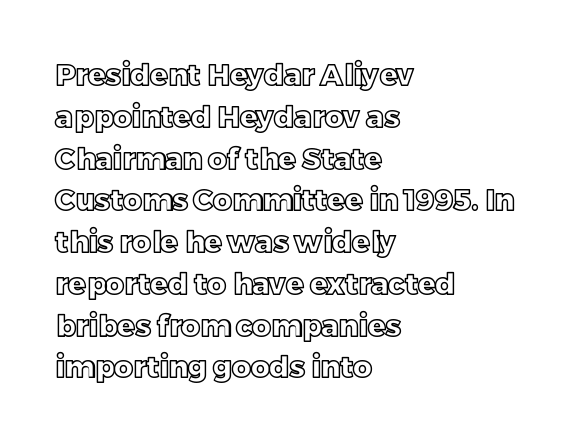
The image shows 29 px text type, upright; set left-aligned, normal line spacing (1.44x), normal letter spacing, not underlined; a large x-height.
